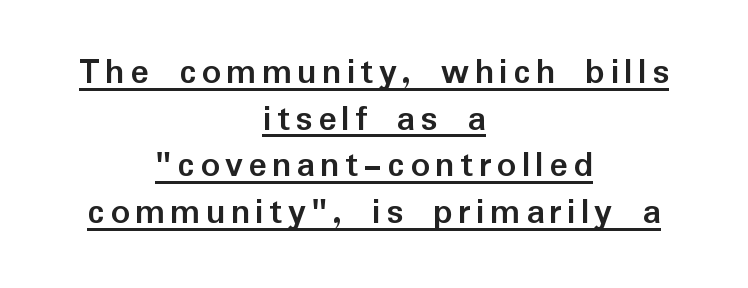
A rule runs beneath these lines of type. Varying glyph widths throughout — classic text-font behaviour. The characters display no serif detailing; their extremities are plain. Where is the straight margin? There isn't one; the lines are centered.
